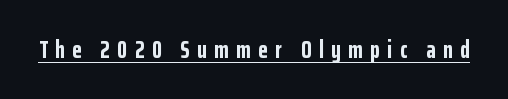
Q: Is the text bold? A: Yes.
Q: Is the text italic (slanted)? A: No, it is upright.
Q: Is the text underlined? A: Yes.
Q: Is the spacing between letters normal or unusually wide? A: Unusually wide.
